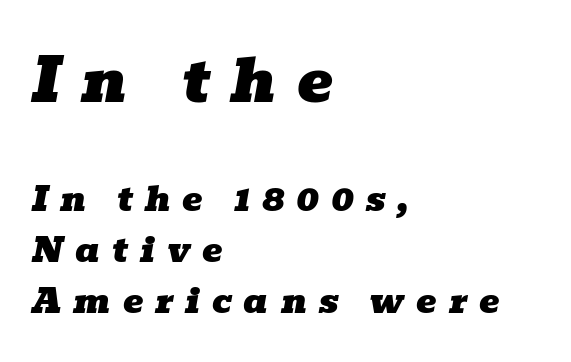
The image shows 60 px wide serif type, italic (leaning right); set left-aligned, normal line spacing (1.51x), unusually wide letter spacing (+0.35 em), not underlined; the first (top) block is 1.76x larger; low stroke contrast and a medium x-height.
